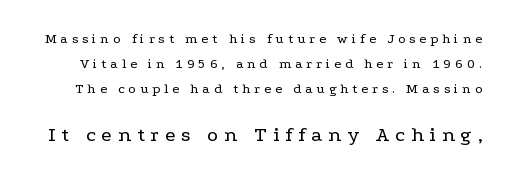
The characters are drawn with everyday or finer stroke widths. The lettering holds an erect, upright posture throughout. The emphasis by scale lands on block number two, below. What stands out about the letter spacing? Its width — letters are far apart.
